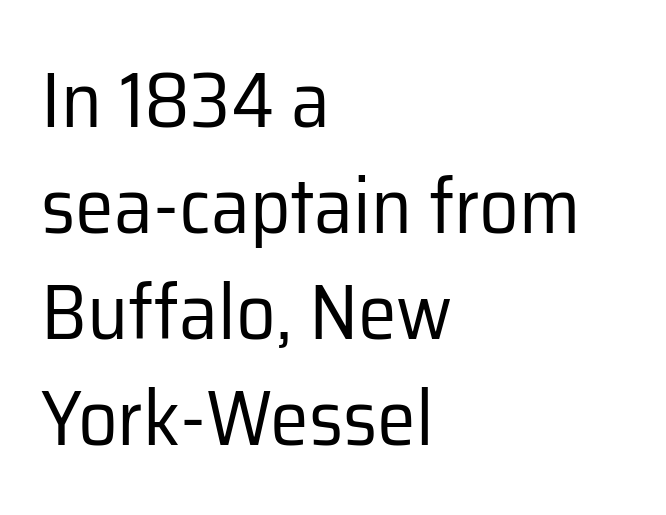
Q: Is the text bold? A: No.
Q: Is the text italic (slanted)? A: No, it is upright.
Q: Is the typeface a serif or a sans-serif typeface? A: Sans-serif.
Q: Is the text underlined? A: No.
Q: How is the paragraph aligned? A: Left-aligned.
Q: Is the spacing between letters normal or unusually wide? A: Normal.
Q: Is the spacing between lines tight, normal or loose? A: Normal.
Q: Width (condensed, normal, or wide)? A: Normal.
Q: Stroke contrast? A: Low.
Q: x-height? A: Medium.
Q: Monospaced? A: No.
